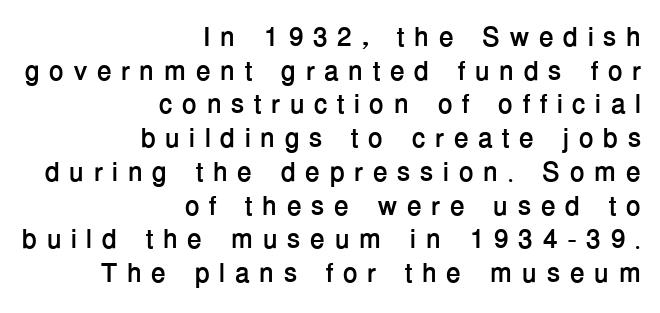
Q: Is the text bold? A: Yes.
Q: Is the text italic (slanted)? A: No, it is upright.
Q: Is the text underlined? A: No.
Q: How is the paragraph aligned? A: Right-aligned.
Q: Is the spacing between letters normal or unusually wide? A: Unusually wide.
Q: Is the spacing between lines tight, normal or loose? A: Normal.
